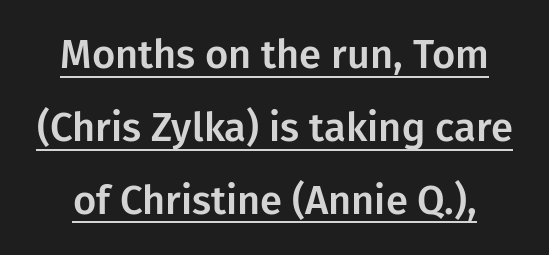
Q: Is the text italic (slanted)? A: No, it is upright.
Q: Is the typeface a serif or a sans-serif typeface? A: Sans-serif.
Q: Is the text underlined? A: Yes.
Q: Is the spacing between letters normal or unusually wide? A: Normal.
Q: Width (condensed, normal, or wide)? A: Normal.
Q: Stroke contrast? A: Low.
Q: x-height? A: Medium.
Q: Monospaced? A: No.
